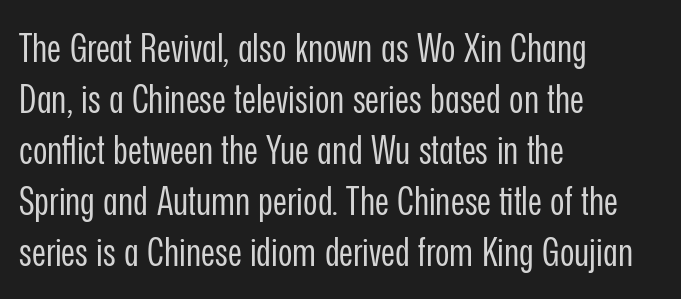
The image shows 39 px regular-weight, condensed sans-serif type, upright; set left-aligned, normal line spacing (1.31x), normal letter spacing, not underlined; low stroke contrast and a medium x-height.
